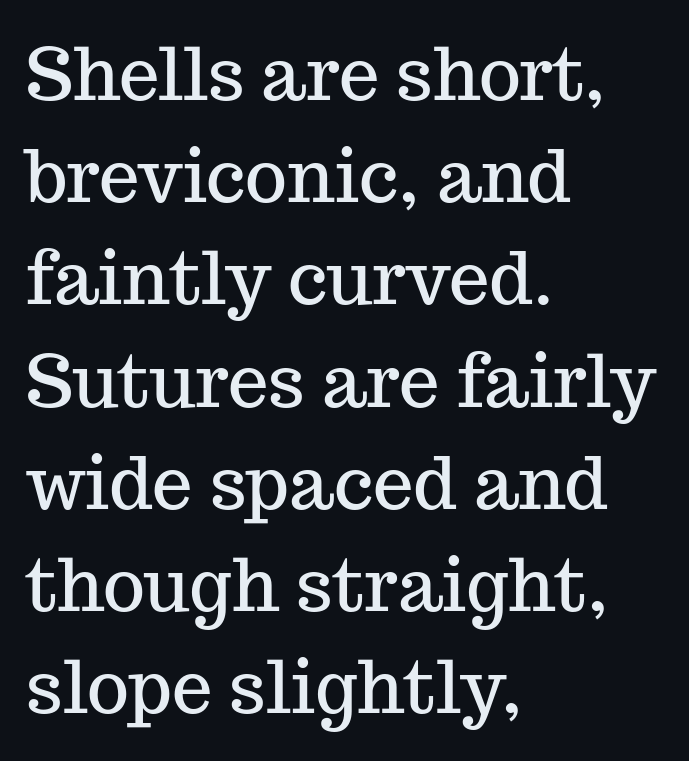
The image shows 72 px serif type, upright; set left-aligned, normal line spacing (1.42x), normal letter spacing, not underlined; medium stroke contrast and a medium x-height.
